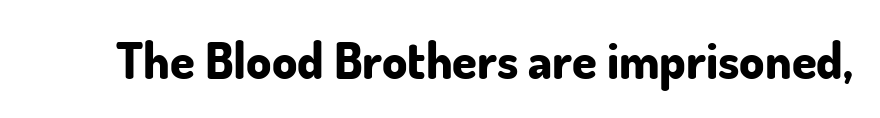
Q: Is the text bold? A: Yes.
Q: Is the text italic (slanted)? A: No, it is upright.
Q: Is the typeface a serif or a sans-serif typeface? A: Sans-serif.
Q: Is the text underlined? A: No.
Q: Is the spacing between letters normal or unusually wide? A: Normal.
Q: Width (condensed, normal, or wide)? A: Normal.
Q: Stroke contrast? A: Low.
Q: x-height? A: Small.
Q: Monospaced? A: No.
